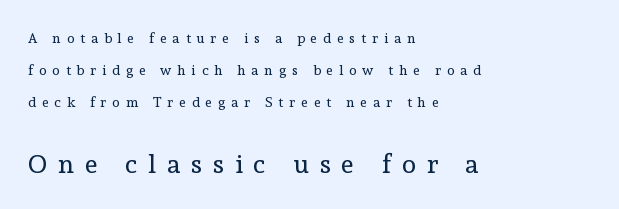
Of the two passages, the one underneath uses the larger point size. The axis of the letterforms is exactly vertical. The typesetter chose a ragged-right arrangement here. These lines have a slow, spaced-out rhythm from letter to letter. This block would shrink considerably if given ordinary leading; it's expanded now.
